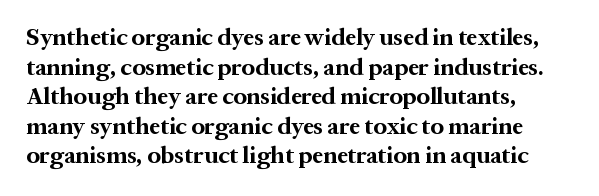
{"italic": "no", "bold": "yes", "underline": "no", "align": "left", "line_spacing_ratio": 1.23, "letter_spacing": "normal", "letter_spacing_em": 0.0, "glyph_px": 24}
